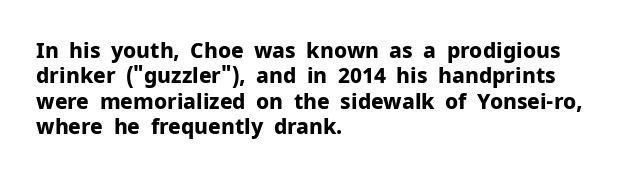
The gaps between neighbouring characters are ordinary and unremarkable. Heavy, bold letterforms. Posture: straight, roman, zero tilt. Caption: multi-line text, flush left, ragged right. Clear beneath every line of the passage.
